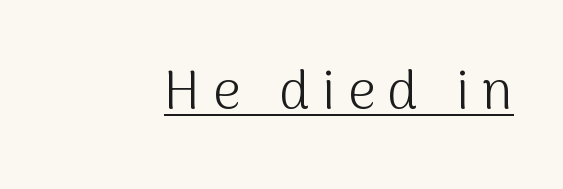
{"serif": "no", "italic": "no", "bold": "no", "weight": "light", "width": "normal", "stroke_contrast": "medium", "x_height": "medium", "monospaced": "no", "underline": "yes", "letter_spacing": "wide", "letter_spacing_em": 0.23, "glyph_px": 54}
